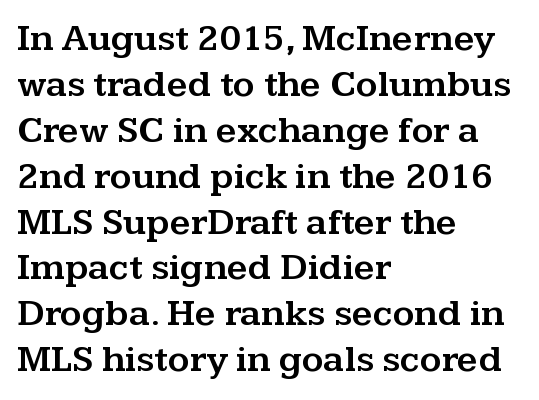
Q: Is the text italic (slanted)? A: No, it is upright.
Q: Is the typeface a serif or a sans-serif typeface? A: Serif.
Q: Is the text underlined? A: No.
Q: How is the paragraph aligned? A: Left-aligned.
Q: Is the spacing between letters normal or unusually wide? A: Normal.
Q: Width (condensed, normal, or wide)? A: Wide.
Q: Stroke contrast? A: Medium.
Q: x-height? A: Medium.
Q: Monospaced? A: No.
